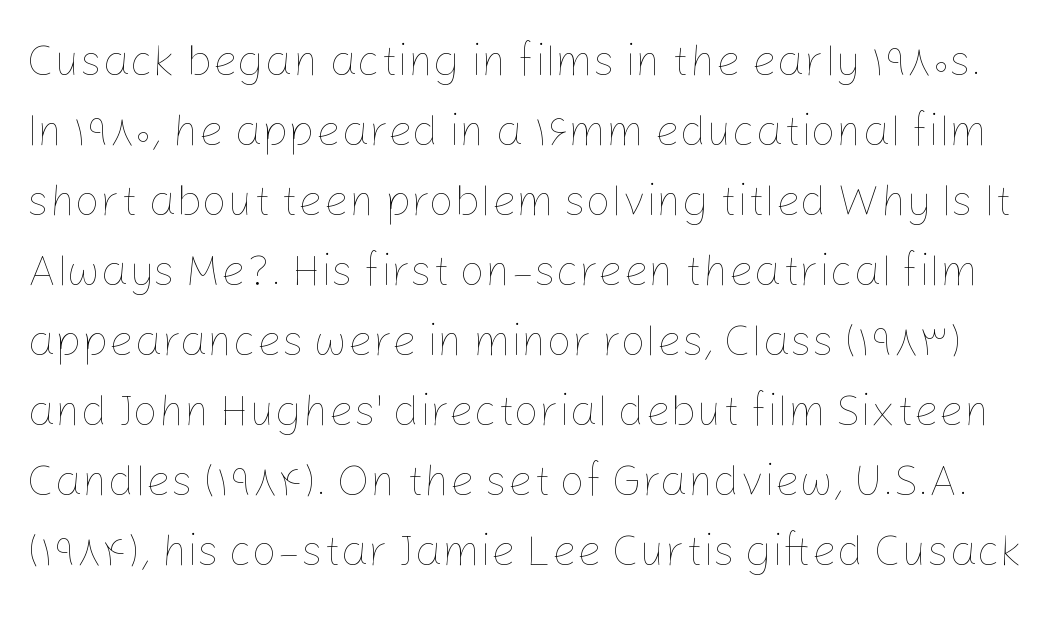
{"italic": "no", "bold": "no", "weight": "thin", "width": "normal", "stroke_contrast": "low", "x_height": "medium", "monospaced": "no", "underline": "no", "line_spacing": "normal", "line_spacing_ratio": 1.59, "letter_spacing": "normal", "letter_spacing_em": 0.0, "glyph_px": 44}
